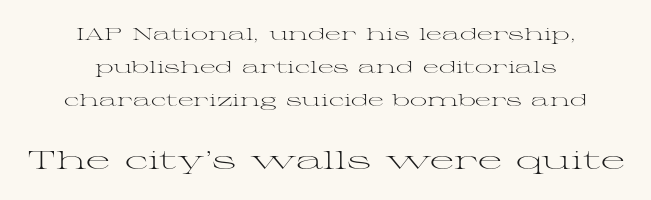
Q: Is the text bold? A: No.
Q: Is the text italic (slanted)? A: No, it is upright.
Q: Is the text underlined? A: No.
Q: How is the paragraph aligned? A: Centered.
Q: Is the spacing between letters normal or unusually wide? A: Normal.
Q: Is the spacing between lines tight, normal or loose? A: Loose.
Q: Which block of text is set in a larger size, the first (top) or the second (bottom)? A: The second (bottom) one.
